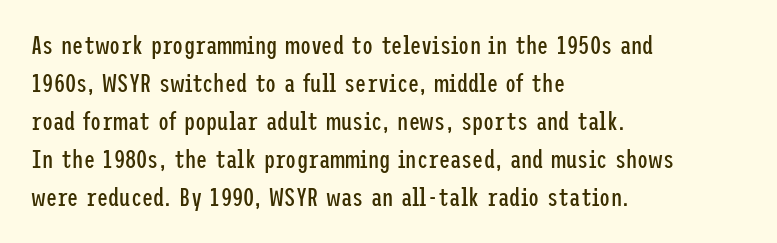
The font's upright variant was chosen for this text. The specimen omits any rule beneath the text block's lines. All the whitespace from short lines collects on the right. Tracking here is standard; glyphs follow each other at the usual distance.
